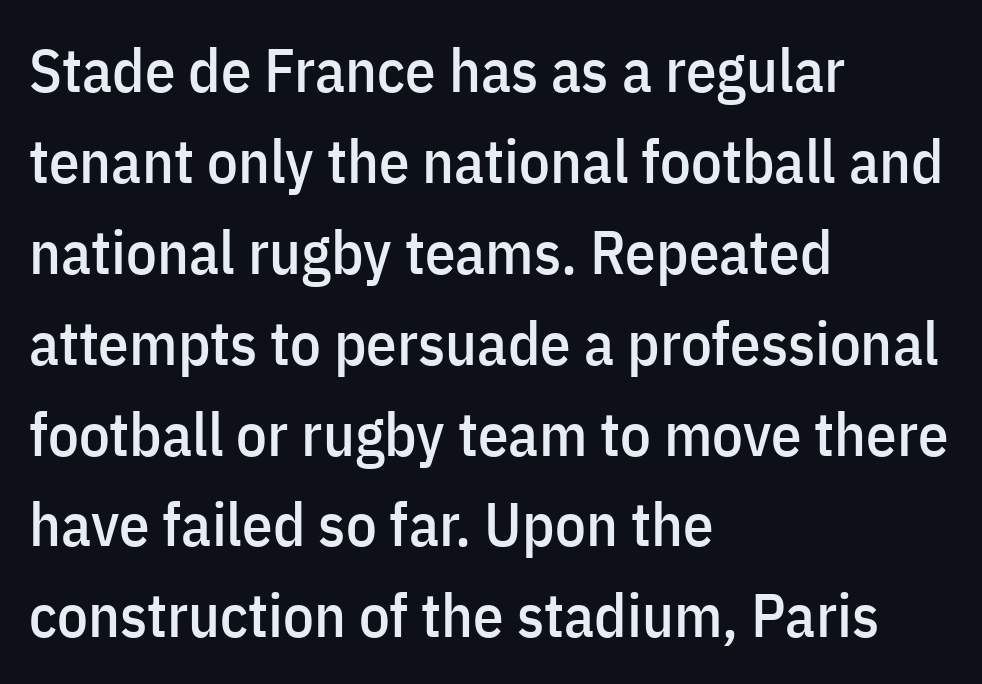
Leading matches the norm, producing a regular column. Alignment: flush left. Each row of text sits above clean, open space. Nope, no serifs anywhere on these letters. These lines keep a tight, regular rhythm from letter to letter. If you drew a line through each stem, it would be perfectly vertical.
